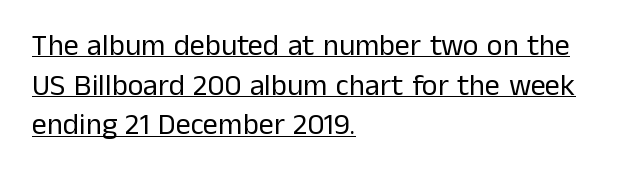
You can see a thin bar hugging the bottom of the glyphs. The weight would be labelled regular, book, light, or lighter still. Every row of glyphs begins at an identical x-position on the left. Each new line begins a customary step beneath the previous one.
